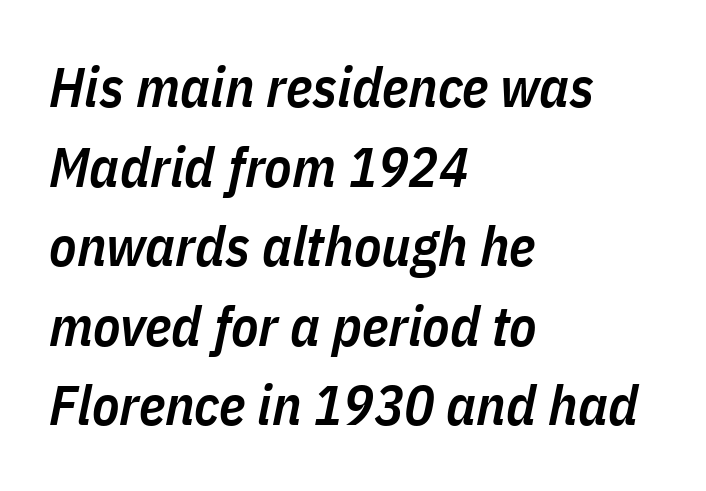
Letters rest on an invisible, unmarked baseline. Compared with ordinary roman type, these characters are visibly tilted. The tracking reads as untouched default to a designer's eye. A bit beefed up — I'd call it semibold rather than bold.
